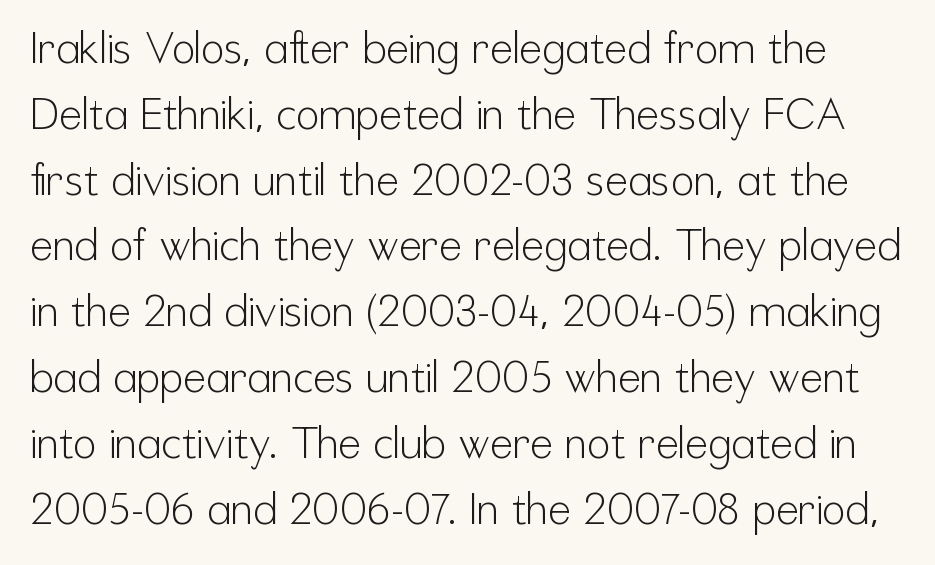
The image shows 43 px light, condensed sans-serif type, upright; set normal line spacing (1.53x), normal letter spacing, not underlined; low stroke contrast and a medium x-height.
